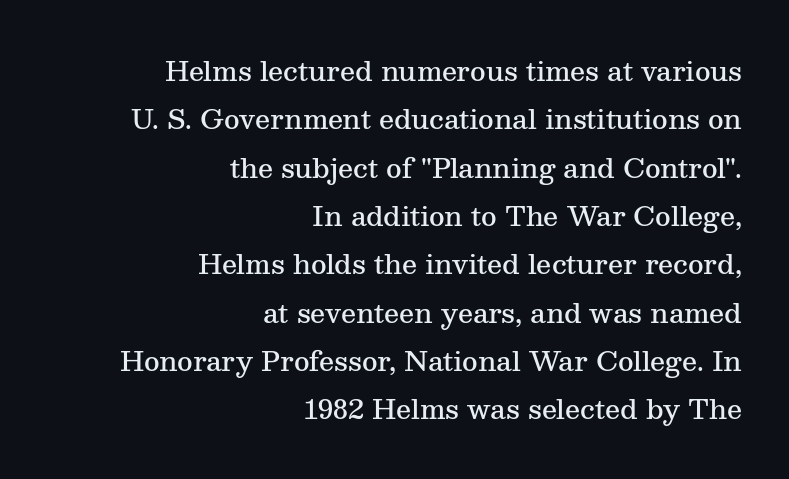
{"italic": "no", "bold": "semi", "underline": "no", "align": "right", "line_spacing_ratio": 1.79, "letter_spacing": "normal", "letter_spacing_em": 0.0, "glyph_px": 27}
